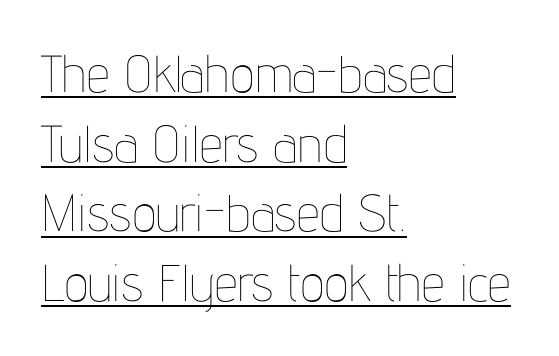
Each word holds together tightly as a unit, with standard inter-letter gaps. This sample has the flowing, uneven cadence of proportional lettering. This sample uses an upright cut, with every glyph sitting square on the baseline. Does the copy run flush right? No — it runs flush left. Leading: standard.
